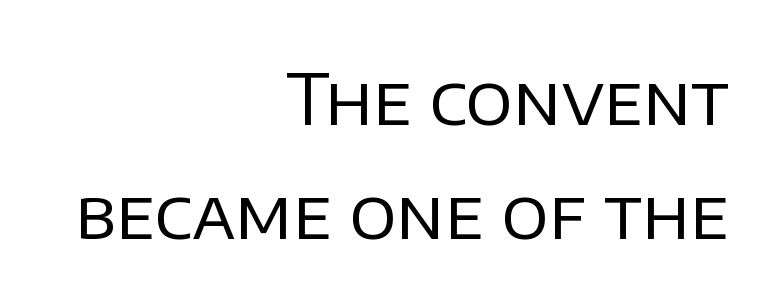
Q: Is the text bold? A: No.
Q: Is the text italic (slanted)? A: No, it is upright.
Q: Is the typeface a serif or a sans-serif typeface? A: Sans-serif.
Q: Is the text underlined? A: No.
Q: How is the paragraph aligned? A: Right-aligned.
Q: Is the spacing between letters normal or unusually wide? A: Normal.
Q: Is the spacing between lines tight, normal or loose? A: Normal.
Q: Width (condensed, normal, or wide)? A: Normal.
Q: Stroke contrast? A: Low.
Q: x-height? A: Large.
Q: Monospaced? A: No.
